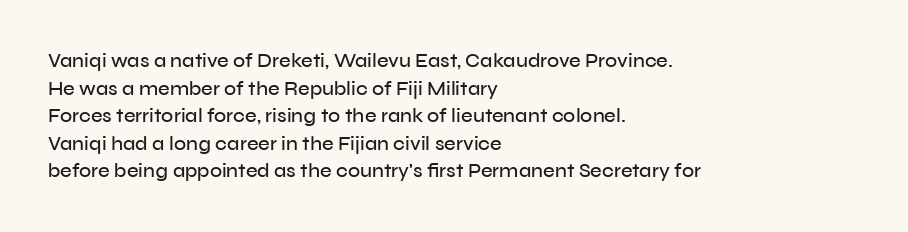
Q: Is the text italic (slanted)? A: No, it is upright.
Q: Is the text underlined? A: No.
Q: How is the paragraph aligned? A: Left-aligned.
Q: Is the spacing between letters normal or unusually wide? A: Normal.
Q: Is the spacing between lines tight, normal or loose? A: Normal.
